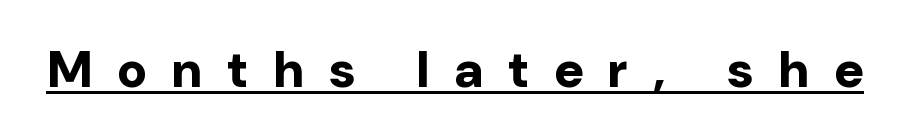
Stroke terminals: plain, sans-serif. The type sits square on the baseline with zero lean. In designer terms, the underline attribute is active on this setting. Is the type bold? Yes — the strokes are clearly thick and heavy. Each letter keeps its own natural width here, so spacing adapts to shape.
